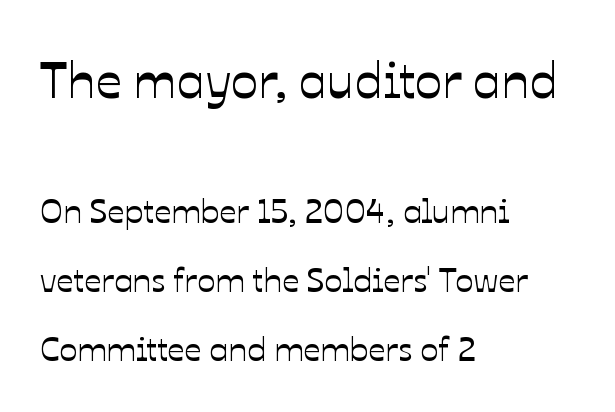
Q: Is the text italic (slanted)? A: No, it is upright.
Q: Is the text underlined? A: No.
Q: How is the paragraph aligned? A: Left-aligned.
Q: Is the spacing between letters normal or unusually wide? A: Normal.
Q: Is the spacing between lines tight, normal or loose? A: Loose.
Q: Which block of text is set in a larger size, the first (top) or the second (bottom)? A: The first (top) one.
Q: Width (condensed, normal, or wide)? A: Normal.
Q: Stroke contrast? A: Low.
Q: x-height? A: Medium.
Q: Monospaced? A: No.
